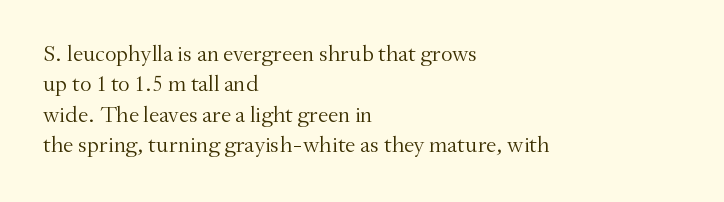
{"italic": "no", "bold": "no", "underline": "no", "align": "left", "line_spacing": "normal", "line_spacing_ratio": 1.32, "letter_spacing": "normal", "letter_spacing_em": 0.0, "glyph_px": 23}
